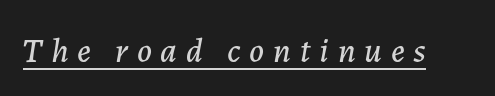
The image shows 34 px text type, italic (leaning right); set unusually wide letter spacing (+0.26 em), underlined; low stroke contrast and a medium x-height.
